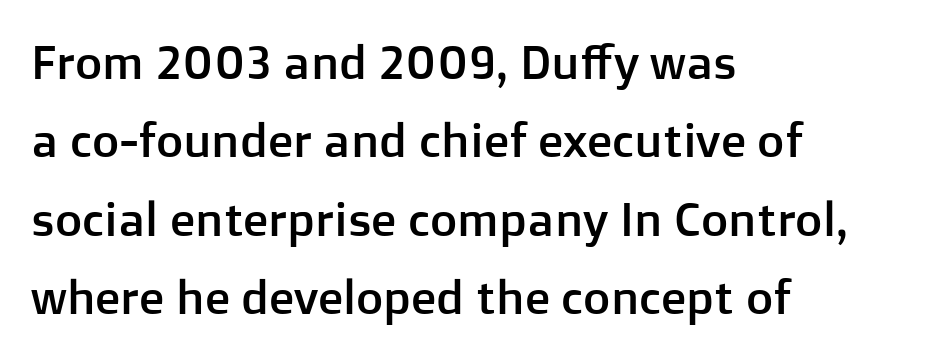
Q: Is the text italic (slanted)? A: No, it is upright.
Q: Is the typeface a serif or a sans-serif typeface? A: Sans-serif.
Q: Is the text underlined? A: No.
Q: How is the paragraph aligned? A: Left-aligned.
Q: Is the spacing between letters normal or unusually wide? A: Normal.
Q: Is the spacing between lines tight, normal or loose? A: Normal.
Q: Width (condensed, normal, or wide)? A: Normal.
Q: Stroke contrast? A: Low.
Q: x-height? A: Medium.
Q: Monospaced? A: No.
